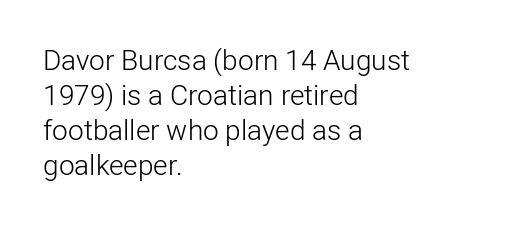
The image shows 28 px light sans-serif type, upright; set left-aligned, normal line spacing (1.25x), normal letter spacing, not underlined; low stroke contrast and a medium x-height.
